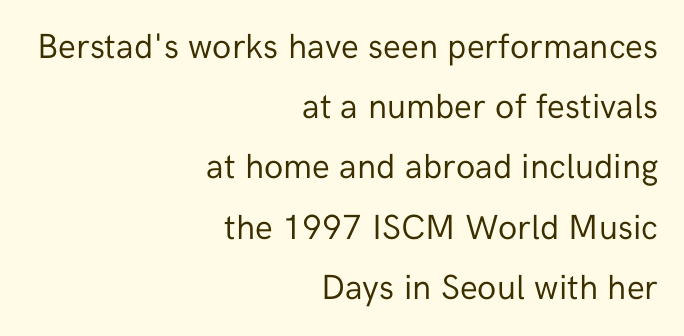
Nope, no serifs anywhere on these letters. Plain, unruled lines of type. Here the glyphs are tracked normally, forming tight word shapes. The letters stand straight up with perfectly vertical stems. Spacing verdict: proportional, widths tailored to each character.
